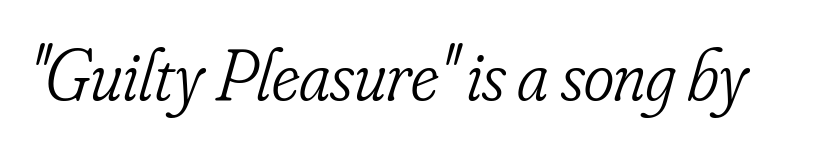
The image shows 73 px light, condensed serif type, italic (leaning right); set normal letter spacing, not underlined; low stroke contrast and a small x-height.
